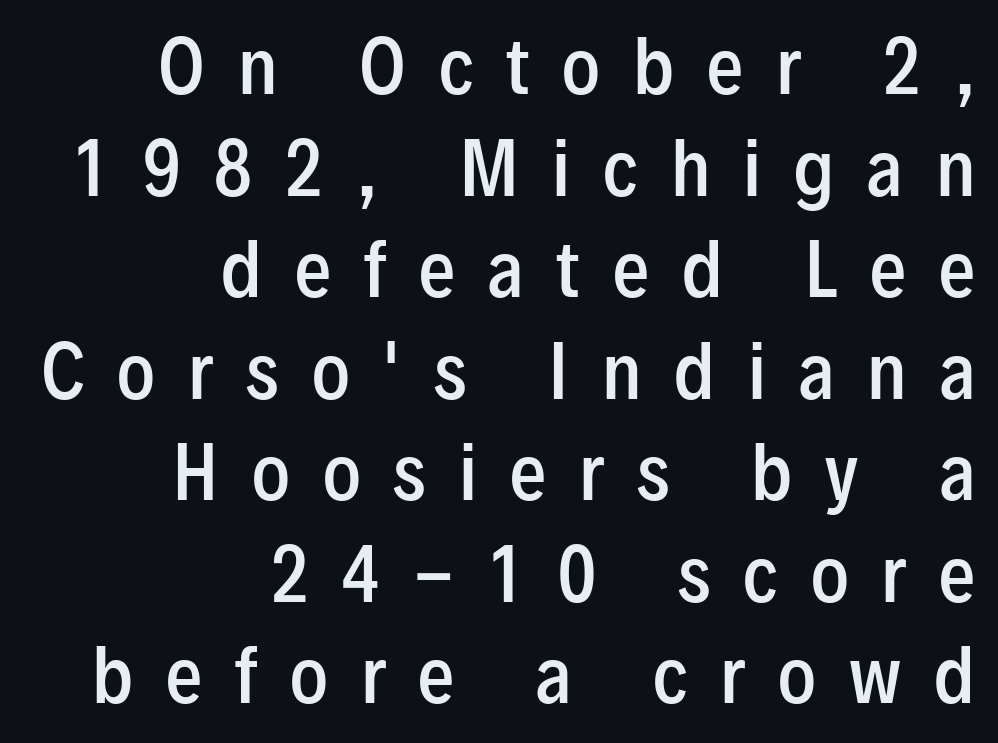
The passage shown is typeset with a sans-serif family. Type without underlining. Here the glyphs are tracked loosely, breaking word shapes into spaced letters. When letters stand straight like this, we call the style roman or upright.
